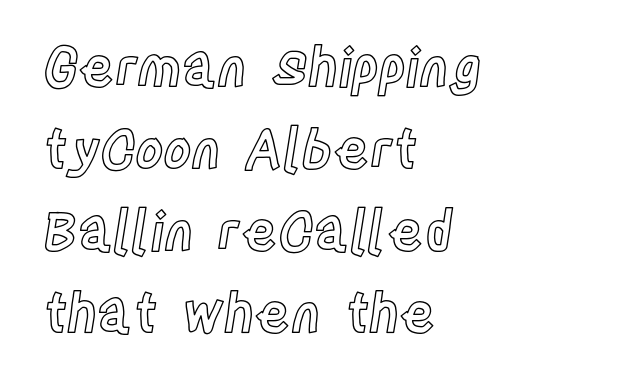
Every row of glyphs begins at an identical x-position on the left. The block of text has a typical density, with ordinary space between rows. Descenders are the only things crossing below the line. Is the letter spacing exaggerated? No — it looks like the ordinary default. The letters advance in unequal steps, a hallmark of proportional type.
